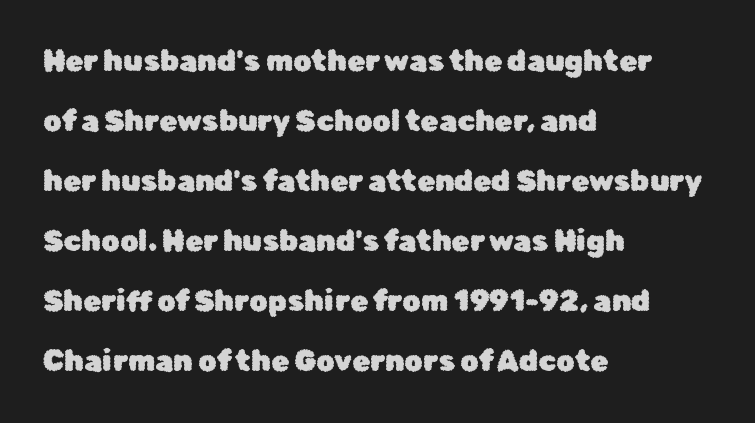
The image shows 29 px sans-serif type, upright; set left-aligned, loose line spacing (2.07x), normal letter spacing, not underlined; low stroke contrast and a medium x-height.
